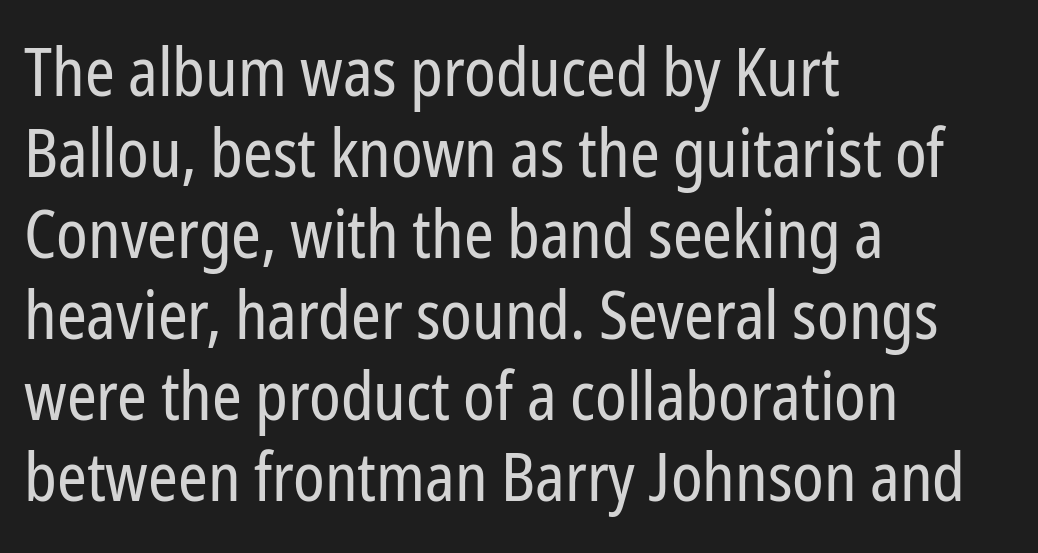
The image shows 67 px regular-weight, condensed sans-serif type, upright; set left-aligned, line spacing 1.21x, normal letter spacing, not underlined; low stroke contrast and a medium x-height.
